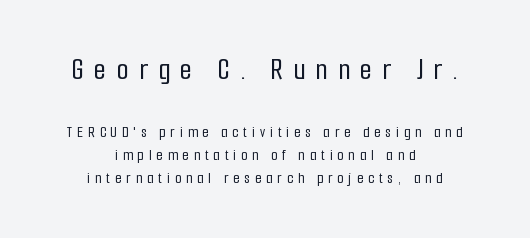
{"serif": "no", "italic": "no", "width": "condensed", "stroke_contrast": "low", "x_height": "medium", "monospaced": "no", "underline": "no", "align": "center", "line_spacing": "normal", "line_spacing_ratio": 1.44, "letter_spacing": "wide", "letter_spacing_em": 0.31, "larger_block": "first", "size_ratio": 2.0, "glyph_px": 32}
